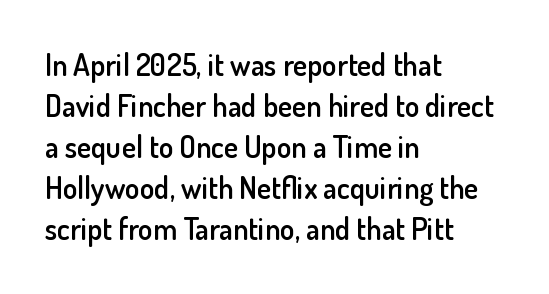
Q: Is the text bold? A: Semi-bold.
Q: Is the text italic (slanted)? A: No, it is upright.
Q: Is the typeface a serif or a sans-serif typeface? A: Sans-serif.
Q: Is the text underlined? A: No.
Q: How is the paragraph aligned? A: Left-aligned.
Q: Is the spacing between letters normal or unusually wide? A: Normal.
Q: Is the spacing between lines tight, normal or loose? A: Normal.
Q: Width (condensed, normal, or wide)? A: Normal.
Q: Stroke contrast? A: Low.
Q: x-height? A: Small.
Q: Monospaced? A: No.
